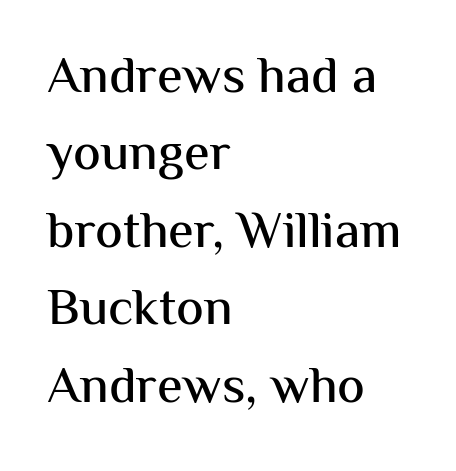
The image shows 52 px sans-serif type, upright; set left-aligned, normal line spacing (1.49x), normal letter spacing, not underlined; medium stroke contrast and a medium x-height.
